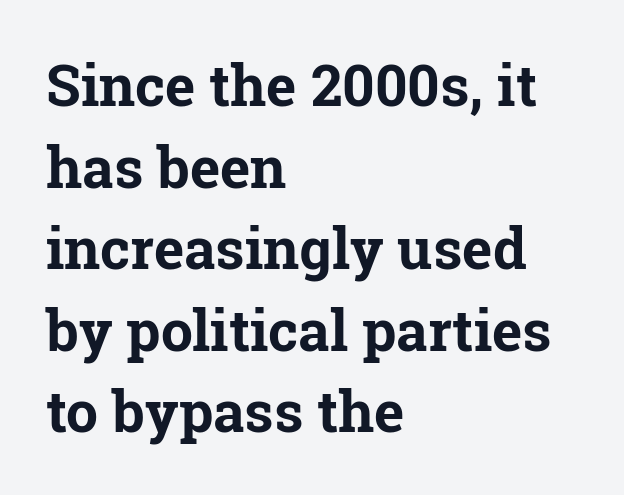
{"serif": "yes", "italic": "no", "bold": "yes", "weight": "bold", "width": "normal", "stroke_contrast": "low", "x_height": "medium", "monospaced": "no", "underline": "no", "align": "left", "line_spacing": "normal", "line_spacing_ratio": 1.43, "letter_spacing": "normal", "letter_spacing_em": 0.0, "glyph_px": 57}
